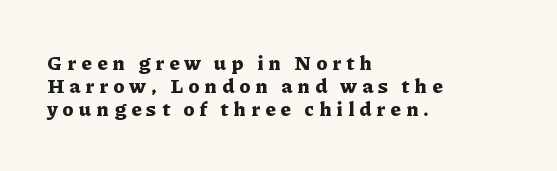
As a designer I'd log this as weight 700, bold. The zone under the glyphs is completely vacant. The lettering stays uniformly vertical, giving the passage a roman look. The gaps between neighbouring characters are conspicuously large. Typeset ragged right — the left edge is the straight one.
